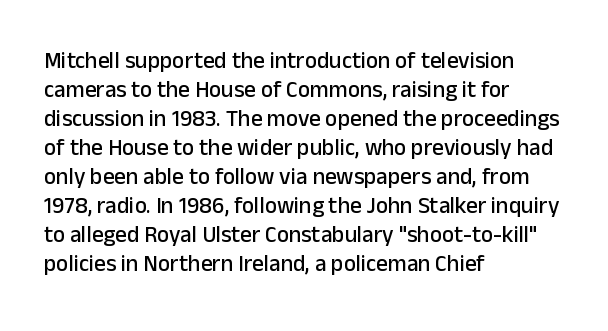
Q: Is the text italic (slanted)? A: No, it is upright.
Q: Is the text underlined? A: No.
Q: How is the paragraph aligned? A: Left-aligned.
Q: Is the spacing between letters normal or unusually wide? A: Normal.
Q: Is the spacing between lines tight, normal or loose? A: Normal.
